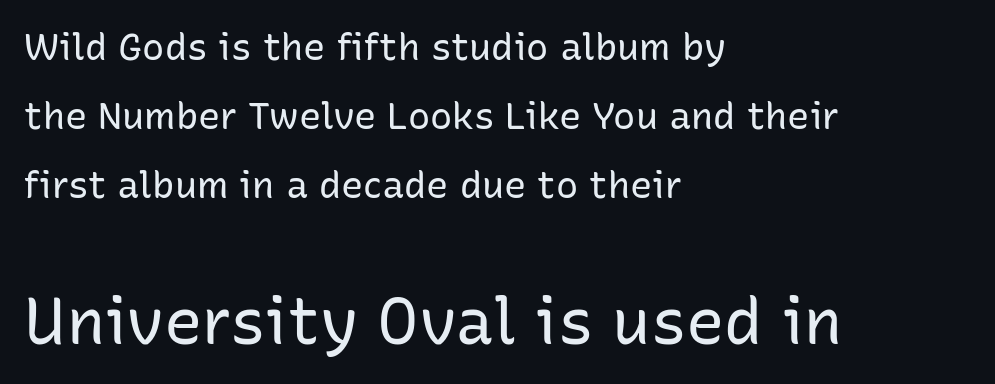
Q: Is the text bold? A: No.
Q: Is the text italic (slanted)? A: No, it is upright.
Q: Is the typeface a serif or a sans-serif typeface? A: Sans-serif.
Q: Is the text underlined? A: No.
Q: How is the paragraph aligned? A: Left-aligned.
Q: Is the spacing between letters normal or unusually wide? A: Normal.
Q: Which block of text is set in a larger size, the first (top) or the second (bottom)? A: The second (bottom) one.
Q: Width (condensed, normal, or wide)? A: Normal.
Q: Stroke contrast? A: Low.
Q: x-height? A: Medium.
Q: Monospaced? A: No.
